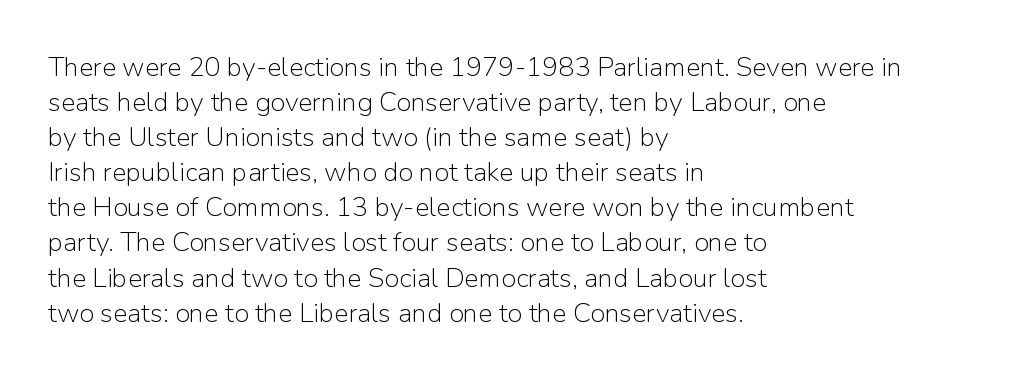
The image shows 27 px text type, upright; set left-aligned, normal line spacing (1.3x), normal letter spacing, not underlined.
